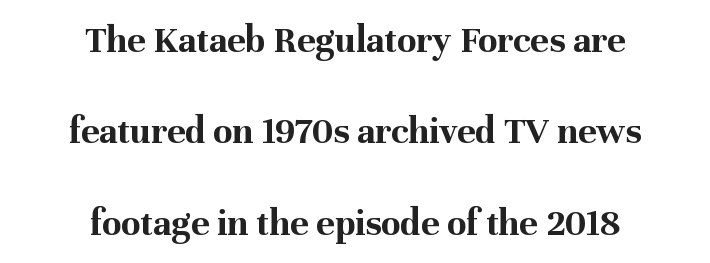
The image shows 39 px bold serif type, upright; set centered, loose line spacing (2.34x), normal letter spacing, not underlined; medium stroke contrast and a medium x-height.
